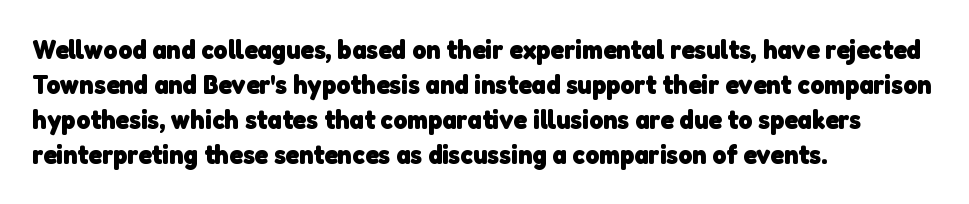
Q: Is the text bold? A: Yes.
Q: Is the text underlined? A: No.
Q: How is the paragraph aligned? A: Left-aligned.
Q: Is the spacing between letters normal or unusually wide? A: Normal.
Q: Is the spacing between lines tight, normal or loose? A: Normal.
